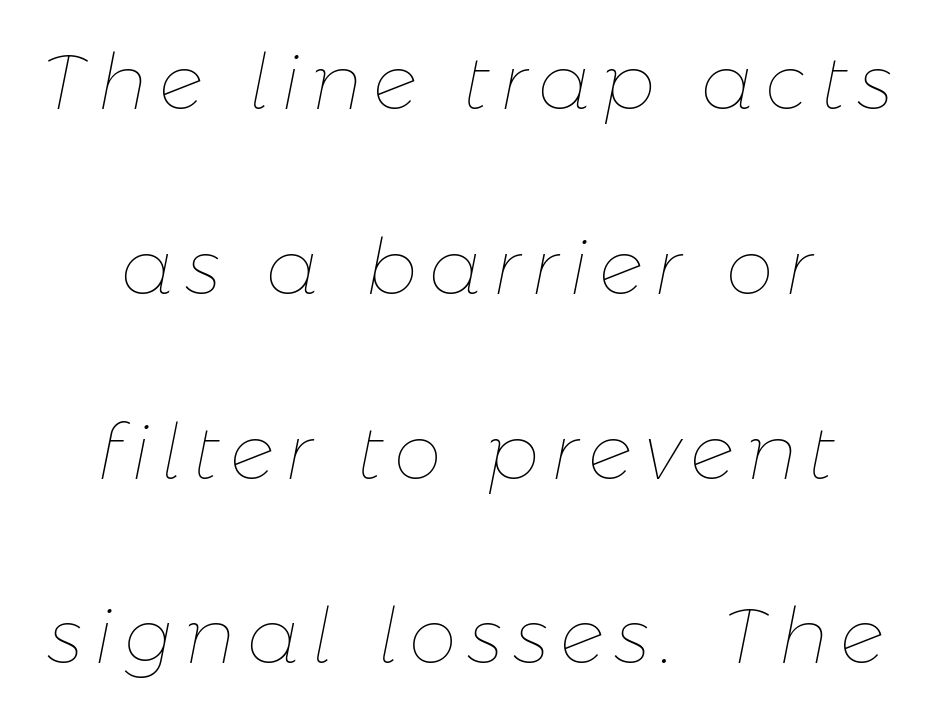
{"italic": "yes", "lean": "right", "slant_degrees": 11, "bold": "no", "weight": "thin", "width": "normal", "stroke_contrast": "low", "x_height": "medium", "monospaced": "no", "underline": "no", "line_spacing": "loose", "line_spacing_ratio": 2.4, "glyph_px": 77}
